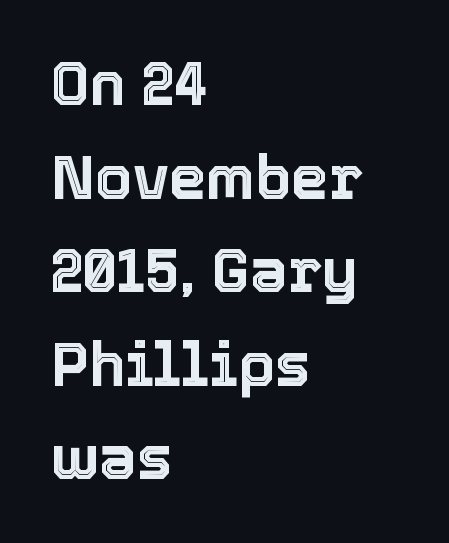
{"italic": "no", "width": "normal", "x_height": "medium", "monospaced": "no", "underline": "no", "align": "left", "line_spacing": "normal", "line_spacing_ratio": 1.56, "letter_spacing": "normal", "letter_spacing_em": 0.0, "glyph_px": 60}
